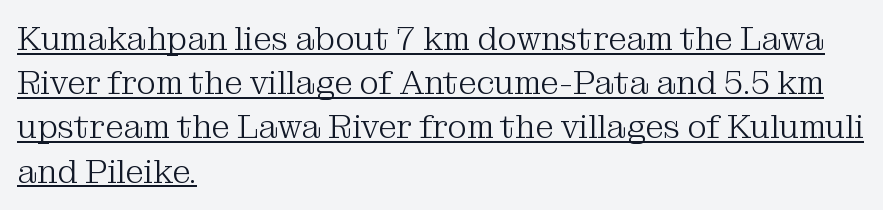
The image shows 33 px light serif type, upright; set left-aligned, normal line spacing (1.34x), normal letter spacing, underlined; medium stroke contrast and a medium x-height.
